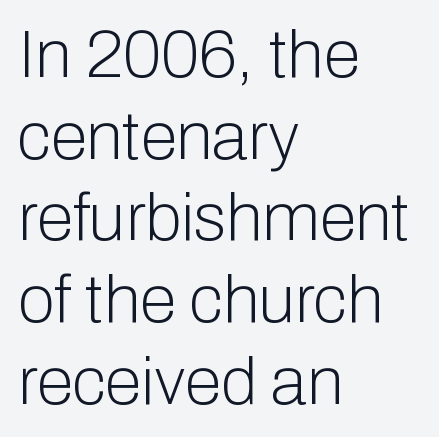
{"serif": "no", "italic": "no", "bold": "no", "weight": "light", "width": "normal", "stroke_contrast": "low", "x_height": "medium", "monospaced": "no", "underline": "no", "align": "left", "line_spacing_ratio": 1.22, "letter_spacing": "normal", "letter_spacing_em": 0.0, "glyph_px": 67}
